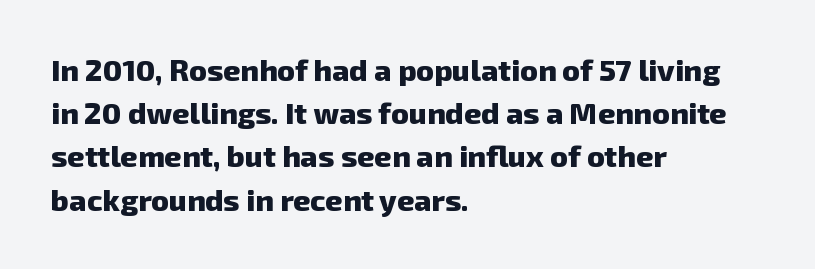
{"serif": "no", "bold": "yes", "weight": "heavy", "width": "normal", "stroke_contrast": "low", "x_height": "medium", "monospaced": "no", "underline": "no", "align": "left", "line_spacing": "normal", "line_spacing_ratio": 1.44, "letter_spacing": "normal", "letter_spacing_em": 0.0, "glyph_px": 30}
